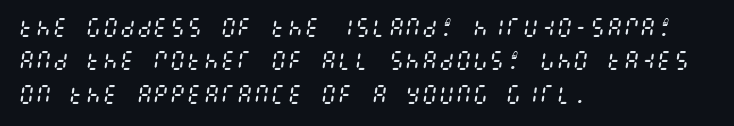
Would a proofreader flag this as italicized? Yes. If you drew a ruler down the left edge, every line would touch it. No chunkiness to these letters — they're not bold. Does extra space separate the letters? No, they use regular spacing. Clear beneath every line of the passage. Regarding leading, the lines here are spaced in the standard way.
